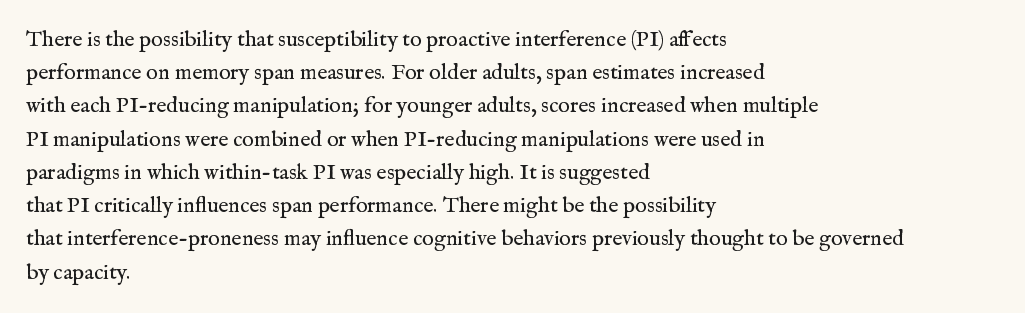
Q: Is the text bold? A: No.
Q: Is the text italic (slanted)? A: No, it is upright.
Q: Is the text underlined? A: No.
Q: How is the paragraph aligned? A: Left-aligned.
Q: Is the spacing between letters normal or unusually wide? A: Normal.
Q: Is the spacing between lines tight, normal or loose? A: Normal.
